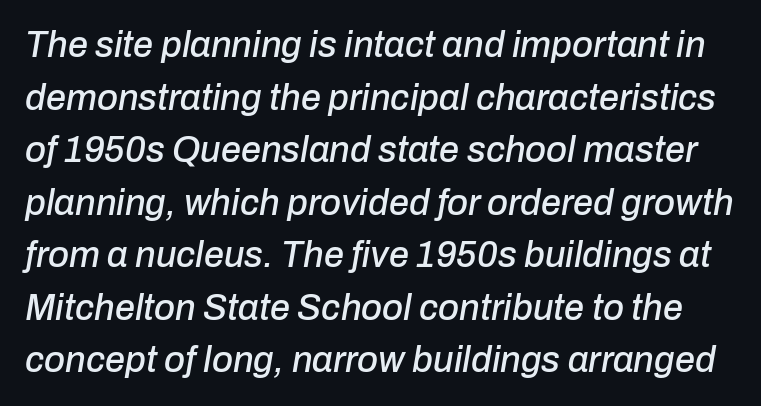
The image shows 36 px text type, italic (leaning right); set normal line spacing (1.46x), normal letter spacing, not underlined; low stroke contrast and a medium x-height.
